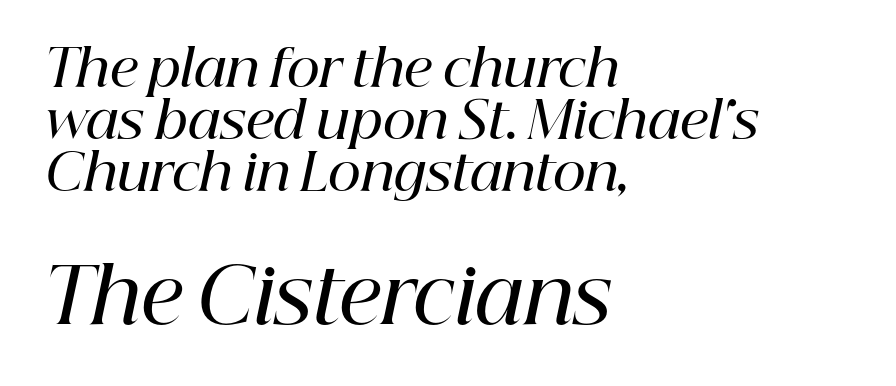
Q: Is the text bold? A: Semi-bold.
Q: Is the text italic (slanted)? A: Yes, it leans right by about 12 degrees.
Q: Is the typeface a serif or a sans-serif typeface? A: Serif.
Q: Is the text underlined? A: No.
Q: How is the paragraph aligned? A: Left-aligned.
Q: Is the spacing between letters normal or unusually wide? A: Normal.
Q: Is the spacing between lines tight, normal or loose? A: Tight.
Q: Which block of text is set in a larger size, the first (top) or the second (bottom)? A: The second (bottom) one.
Q: Width (condensed, normal, or wide)? A: Normal.
Q: Stroke contrast? A: High.
Q: x-height? A: Medium.
Q: Monospaced? A: No.
